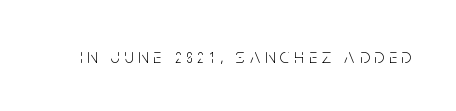
The image shows 20 px text type, upright; set unusually wide letter spacing (+0.25 em), not underlined.
